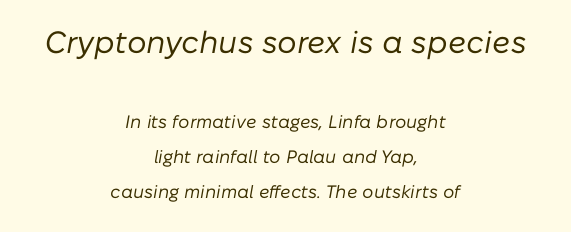
The image shows 31 px regular-weight type, italic (leaning right); set centered, loose line spacing (1.94x), normal letter spacing, not underlined; the first (top) block is 1.72x larger; low stroke contrast and a medium x-height.
